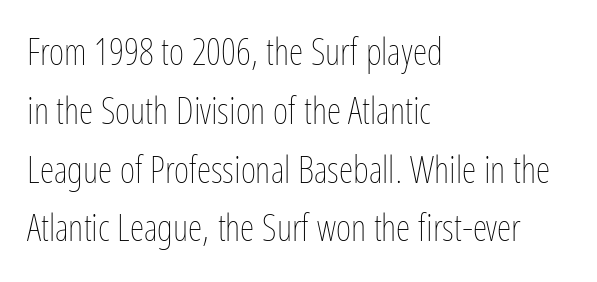
Q: Is the text bold? A: No.
Q: Is the text italic (slanted)? A: No, it is upright.
Q: Is the text underlined? A: No.
Q: How is the paragraph aligned? A: Left-aligned.
Q: Is the spacing between letters normal or unusually wide? A: Normal.
Q: Is the spacing between lines tight, normal or loose? A: Normal.
Q: Width (condensed, normal, or wide)? A: Condensed.
Q: Stroke contrast? A: Low.
Q: x-height? A: Medium.
Q: Monospaced? A: No.
